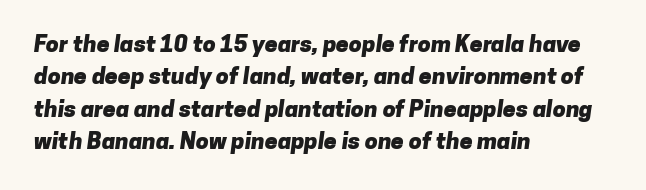
Teacher's note: observe the even left margin — that is flush-left alignment. This is heavy type, rendered in bold. Compared with typical body copy, the letter spacing here is the same. Is there much room between lines? A standard amount, neither cramped nor airy. Lines of text with bare space underneath.
